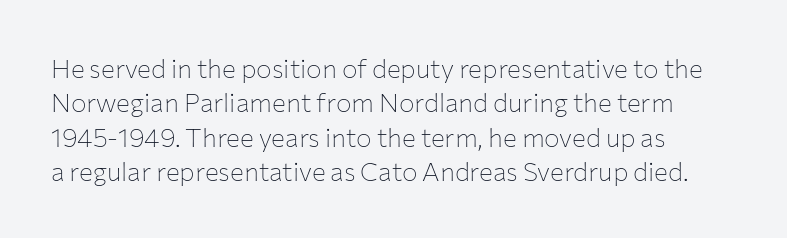
Leftover space on each line is placed entirely after the last word. Notice how the stems are strictly vertical — no italics here. The rendering uses a moderate line-height, typical for paragraphs. Underlining? Definitely not there. A light-to-regular cut is what we see here.
